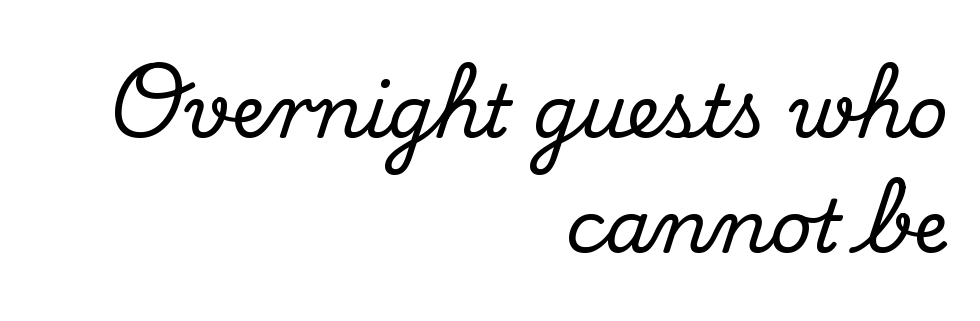
The image shows 73 px serif type; set right-aligned, normal line spacing (1.57x), normal letter spacing, not underlined; medium stroke contrast and a small x-height.
